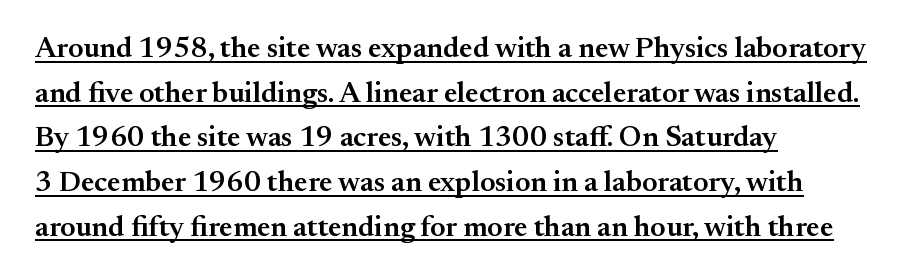
{"serif": "yes", "italic": "no", "bold": "semi", "weight": "semibold", "width": "normal", "stroke_contrast": "medium", "x_height": "small", "monospaced": "no", "underline": "yes", "align": "left", "line_spacing": "normal", "line_spacing_ratio": 1.54, "letter_spacing": "normal", "letter_spacing_em": 0.0, "glyph_px": 29}
